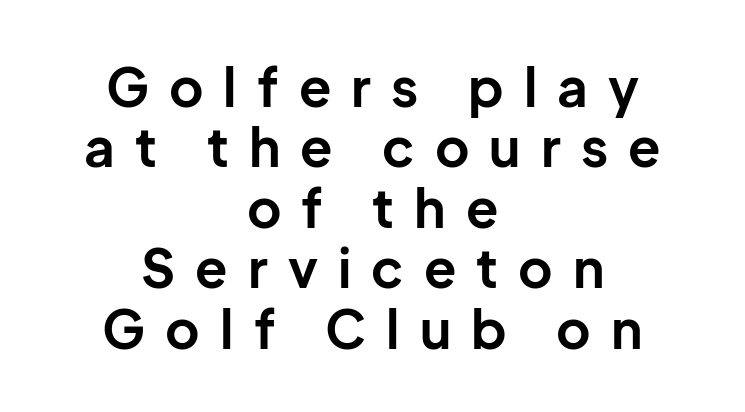
Lines of text with bare space underneath. This sample trades vertical openness for compactness between lines. The type is letterspaced generously, with wide tracking. The letters carry no serifs — their stems end cleanly without finishing strokes.
